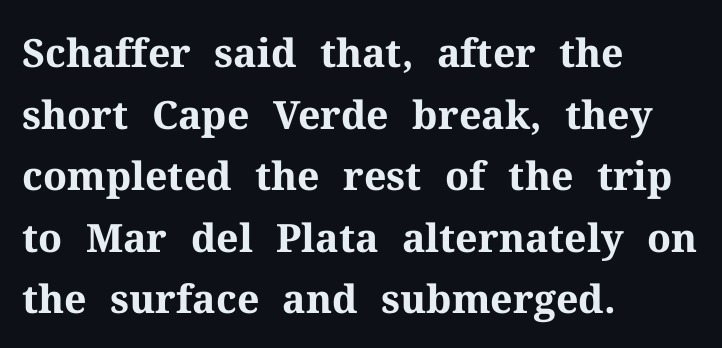
{"serif": "yes", "italic": "no", "bold": "yes", "weight": "bold", "width": "normal", "stroke_contrast": "medium", "x_height": "medium", "monospaced": "no", "underline": "no", "align": "left", "line_spacing": "normal", "line_spacing_ratio": 1.58, "letter_spacing": "normal", "letter_spacing_em": 0.0, "glyph_px": 39}
